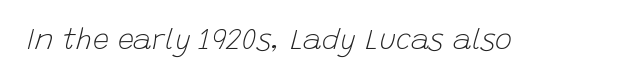
The image shows 29 px light type, italic (leaning right); set normal letter spacing, not underlined; low stroke contrast and a large x-height.
